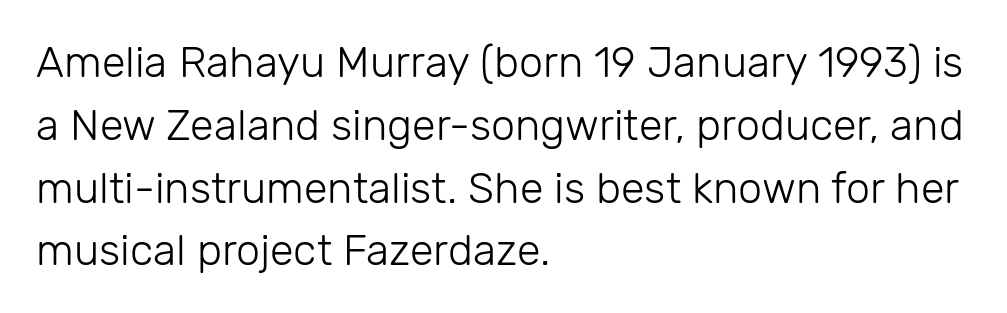
Bold? No — there's no thickening of the strokes. No italicization has been applied; the sample stays upright. Beneath every word, the page is bare. The designer went with a sans here, leaving each stem footless. Tracking here is standard; glyphs follow each other at the usual distance. The paragraph has a hard left edge and a soft right edge.
